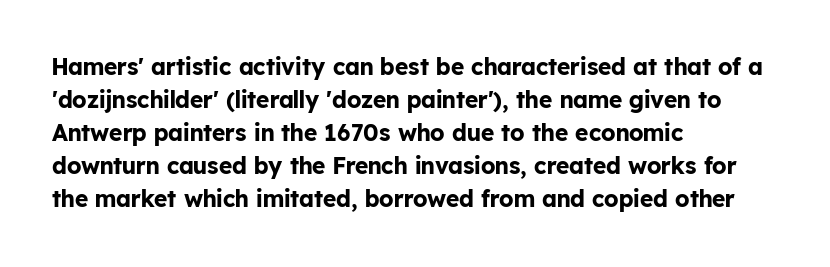
{"italic": "no", "bold": "yes", "underline": "no", "align": "left", "line_spacing": "normal", "line_spacing_ratio": 1.44, "letter_spacing": "normal", "letter_spacing_em": 0.0, "glyph_px": 23}
